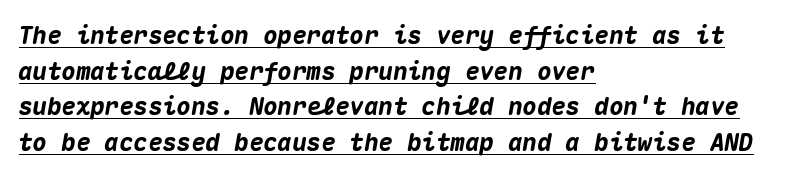
Q: Is the text bold? A: Yes.
Q: Is the text italic (slanted)? A: Yes, it leans right by about 10 degrees.
Q: Is the text underlined? A: Yes.
Q: How is the paragraph aligned? A: Left-aligned.
Q: Is the spacing between letters normal or unusually wide? A: Normal.
Q: Is the spacing between lines tight, normal or loose? A: Normal.
